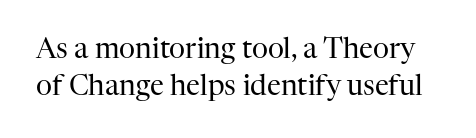
The image shows 28 px regular-weight serif type, upright; set normal line spacing (1.32x), normal letter spacing, not underlined; high stroke contrast and a medium x-height.
